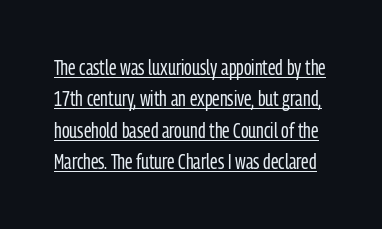
The image shows 21 px text type, upright; set normal line spacing (1.5x), normal letter spacing, underlined.
